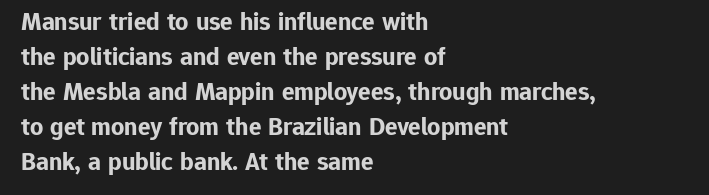
Q: Is the text bold? A: Yes.
Q: Is the text italic (slanted)? A: No, it is upright.
Q: Is the text underlined? A: No.
Q: How is the paragraph aligned? A: Left-aligned.
Q: Is the spacing between letters normal or unusually wide? A: Normal.
Q: Is the spacing between lines tight, normal or loose? A: Normal.
